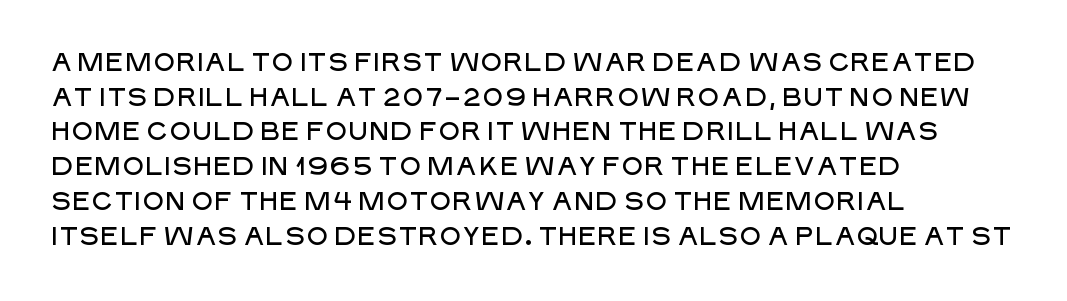
{"italic": "no", "underline": "no", "align": "left", "line_spacing": "normal", "line_spacing_ratio": 1.39, "letter_spacing": "normal", "letter_spacing_em": 0.0, "glyph_px": 25}
